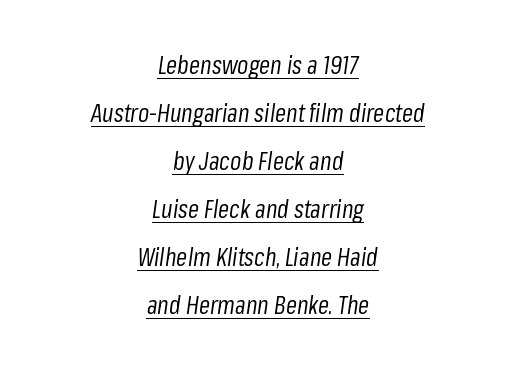
The image shows 25 px text type, italic (leaning right); set centered, loose line spacing (1.92x), normal letter spacing, underlined.
